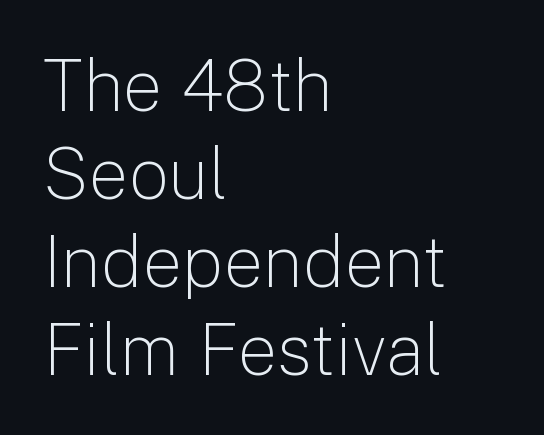
Q: Is the text bold? A: No.
Q: Is the text italic (slanted)? A: No, it is upright.
Q: Is the typeface a serif or a sans-serif typeface? A: Sans-serif.
Q: Is the text underlined? A: No.
Q: How is the paragraph aligned? A: Left-aligned.
Q: Is the spacing between letters normal or unusually wide? A: Normal.
Q: Width (condensed, normal, or wide)? A: Normal.
Q: Stroke contrast? A: Low.
Q: x-height? A: Medium.
Q: Monospaced? A: No.
